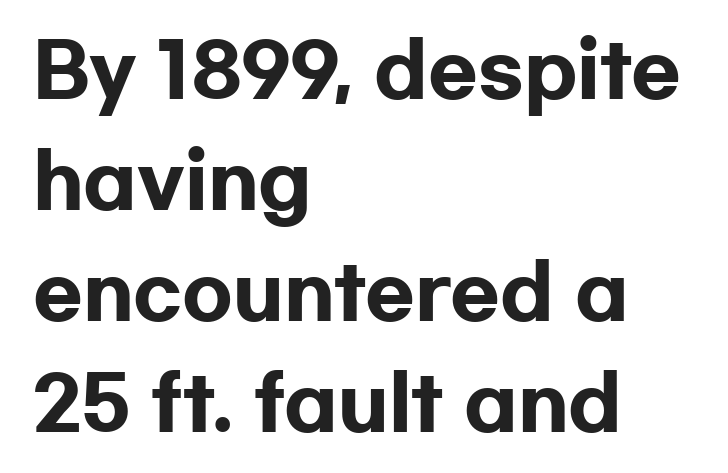
{"serif": "no", "italic": "no", "bold": "yes", "weight": "heavy", "width": "wide", "stroke_contrast": "low", "x_height": "medium", "monospaced": "no", "underline": "no", "align": "left", "line_spacing": "normal", "line_spacing_ratio": 1.52, "letter_spacing": "normal", "letter_spacing_em": 0.0, "glyph_px": 73}
